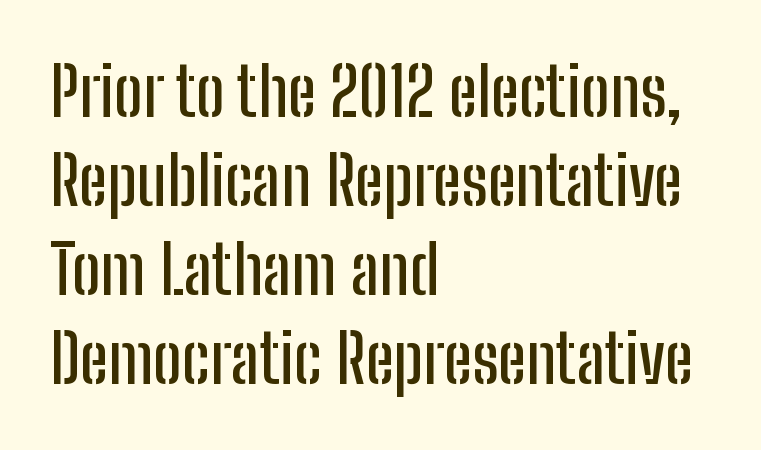
The image shows 68 px condensed sans-serif type, upright; set left-aligned, normal line spacing (1.31x), normal letter spacing, not underlined; low stroke contrast and a medium x-height.
